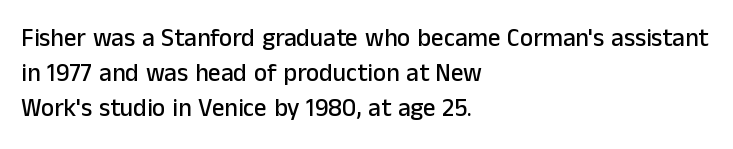
Q: Is the text italic (slanted)? A: No, it is upright.
Q: Is the text underlined? A: No.
Q: How is the paragraph aligned? A: Left-aligned.
Q: Is the spacing between letters normal or unusually wide? A: Normal.
Q: Is the spacing between lines tight, normal or loose? A: Normal.
